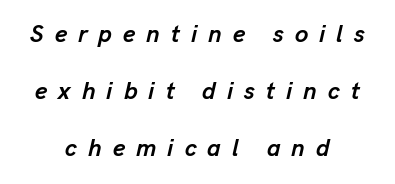
{"italic": "yes", "lean": "right", "slant_degrees": 13, "bold": "yes", "underline": "no", "align": "center", "line_spacing": "loose", "line_spacing_ratio": 2.37, "letter_spacing": "wide", "letter_spacing_em": 0.46, "glyph_px": 24}
